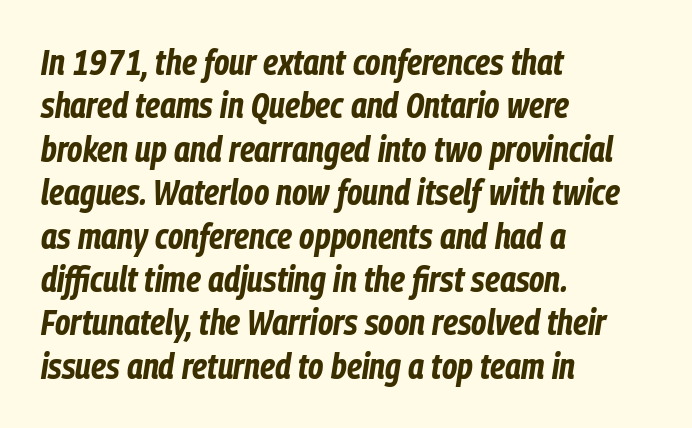
The image shows 35 px bold, condensed type, italic (leaning right); set left-aligned, line spacing 1.24x, normal letter spacing, not underlined; low stroke contrast and a medium x-height.
